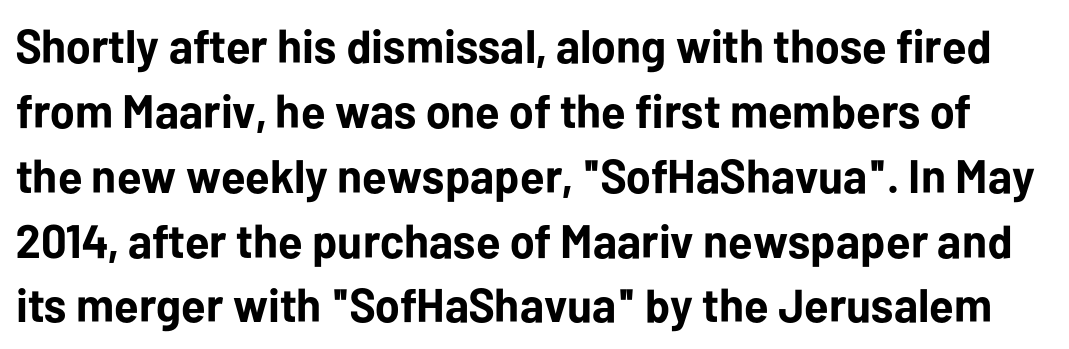
The image shows 47 px bold sans-serif type, upright; set normal line spacing (1.38x), normal letter spacing, not underlined; low stroke contrast and a medium x-height.
